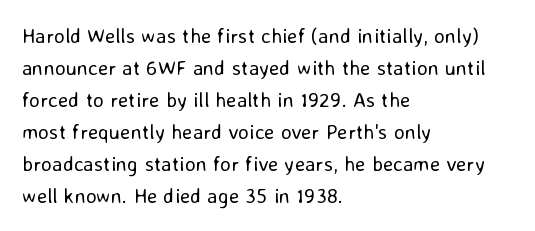
{"italic": "no", "bold": "no", "underline": "no", "align": "left", "line_spacing": "normal", "line_spacing_ratio": 1.52, "letter_spacing": "normal", "letter_spacing_em": 0.0, "glyph_px": 21}
